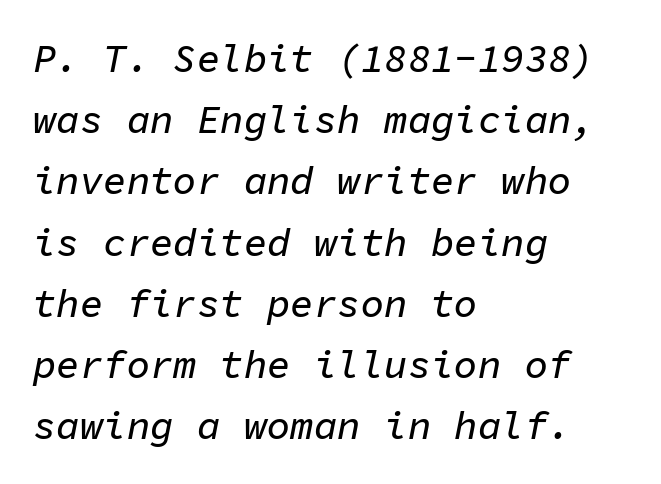
Q: Is the text italic (slanted)? A: Yes, it leans right by about 11 degrees.
Q: Is the text underlined? A: No.
Q: How is the paragraph aligned? A: Left-aligned.
Q: Is the spacing between letters normal or unusually wide? A: Normal.
Q: Is the spacing between lines tight, normal or loose? A: Normal.
Q: Width (condensed, normal, or wide)? A: Normal.
Q: Stroke contrast? A: Low.
Q: x-height? A: Medium.
Q: Monospaced? A: Yes.
